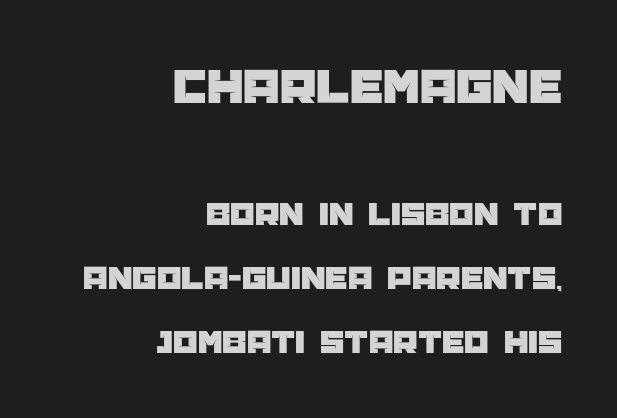
Q: Is the text italic (slanted)? A: No, it is upright.
Q: Is the typeface a serif or a sans-serif typeface? A: Sans-serif.
Q: Is the text underlined? A: No.
Q: How is the paragraph aligned? A: Right-aligned.
Q: Is the spacing between letters normal or unusually wide? A: Normal.
Q: Which block of text is set in a larger size, the first (top) or the second (bottom)? A: The first (top) one.
Q: Width (condensed, normal, or wide)? A: Normal.
Q: Stroke contrast? A: Low.
Q: x-height? A: Large.
Q: Monospaced? A: No.
